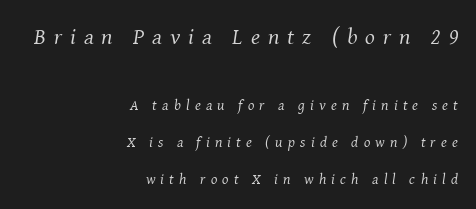
The image shows 23 px text type, italic (leaning right); set right-aligned, loose line spacing (2.47x), unusually wide letter spacing (+0.35 em), not underlined; the first (top) block is 1.53x larger.
